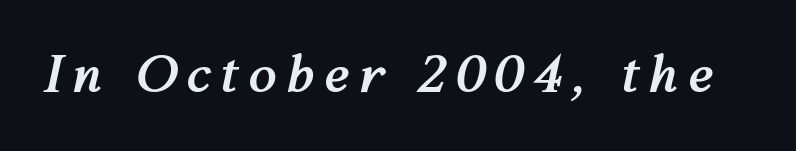
The image shows 51 px semibold type, italic (leaning right); set not underlined; medium stroke contrast and a medium x-height.
